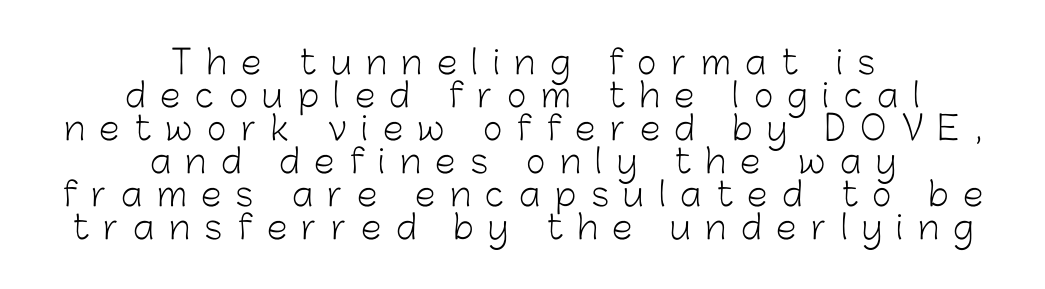
Q: Is the text bold? A: No.
Q: Is the text italic (slanted)? A: No, it is upright.
Q: Is the typeface a serif or a sans-serif typeface? A: Sans-serif.
Q: Is the text underlined? A: No.
Q: How is the paragraph aligned? A: Centered.
Q: Is the spacing between letters normal or unusually wide? A: Unusually wide.
Q: Is the spacing between lines tight, normal or loose? A: Tight.
Q: Width (condensed, normal, or wide)? A: Normal.
Q: Stroke contrast? A: Low.
Q: x-height? A: Medium.
Q: Monospaced? A: No.
